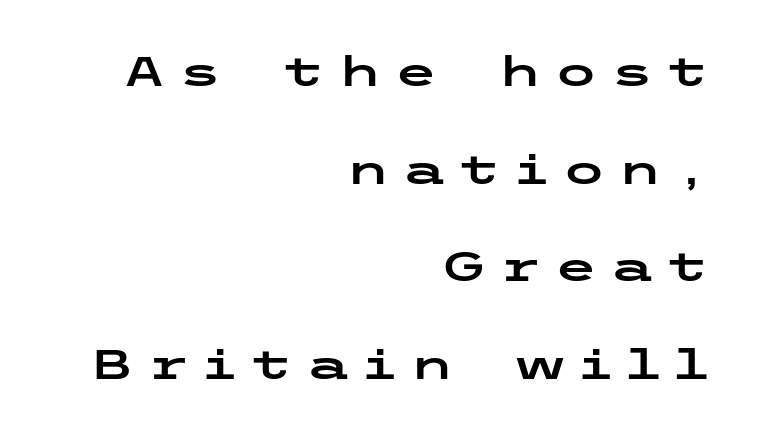
Q: Is the text italic (slanted)? A: No, it is upright.
Q: Is the typeface a serif or a sans-serif typeface? A: Sans-serif.
Q: Is the text underlined? A: No.
Q: How is the paragraph aligned? A: Right-aligned.
Q: Is the spacing between letters normal or unusually wide? A: Unusually wide.
Q: Is the spacing between lines tight, normal or loose? A: Loose.
Q: Width (condensed, normal, or wide)? A: Wide.
Q: Stroke contrast? A: Low.
Q: x-height? A: Medium.
